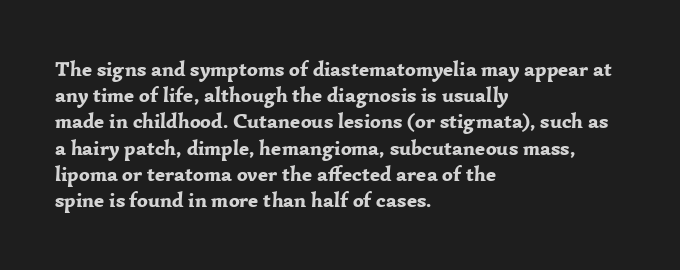
Q: Is the text bold? A: Yes.
Q: Is the text italic (slanted)? A: No, it is upright.
Q: Is the text underlined? A: No.
Q: How is the paragraph aligned? A: Left-aligned.
Q: Is the spacing between letters normal or unusually wide? A: Normal.
Q: Is the spacing between lines tight, normal or loose? A: Normal.
